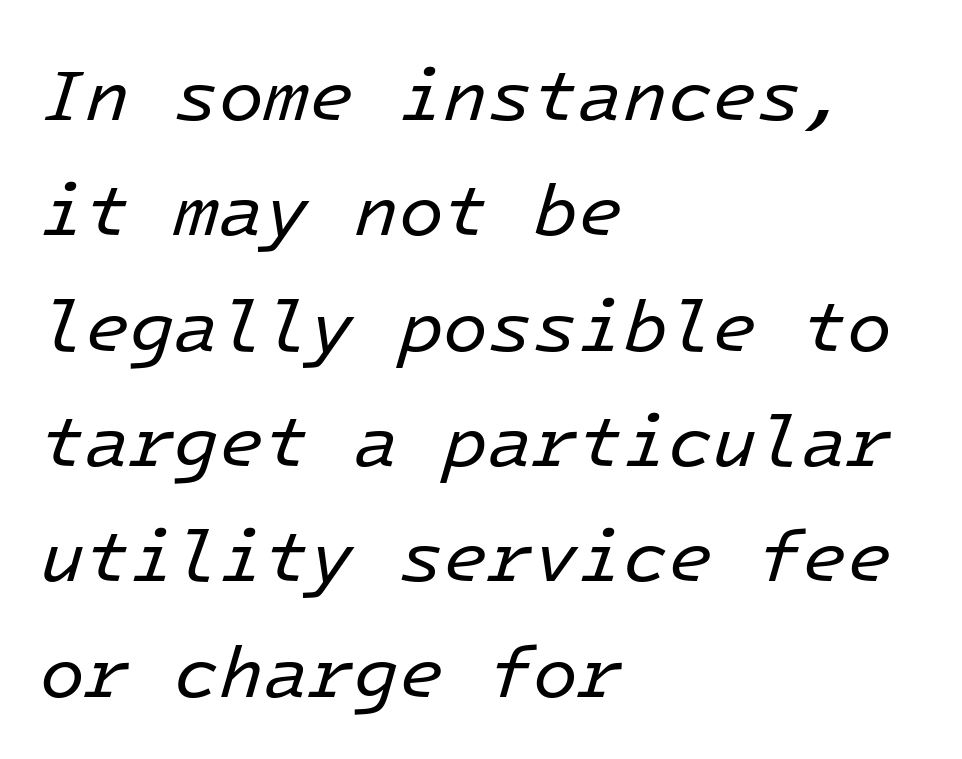
If you drew a line through each stem, it would be angled. Each word holds together tightly as a unit, with standard inter-letter gaps. This rendering uses left alignment, leaving the right contour irregular. The zone under the glyphs is completely vacant.
